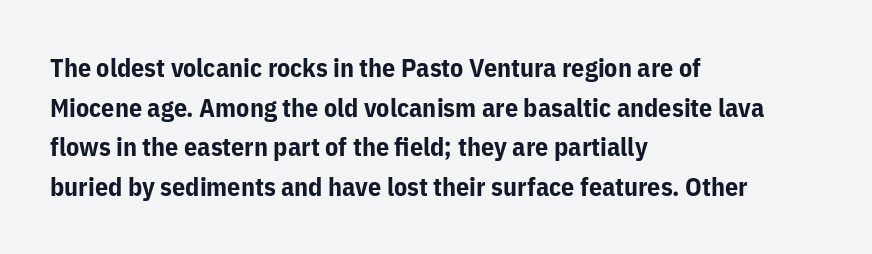
{"italic": "no", "bold": "yes", "underline": "no", "align": "left", "line_spacing": "normal", "line_spacing_ratio": 1.52, "letter_spacing": "normal", "letter_spacing_em": 0.0, "glyph_px": 26}
